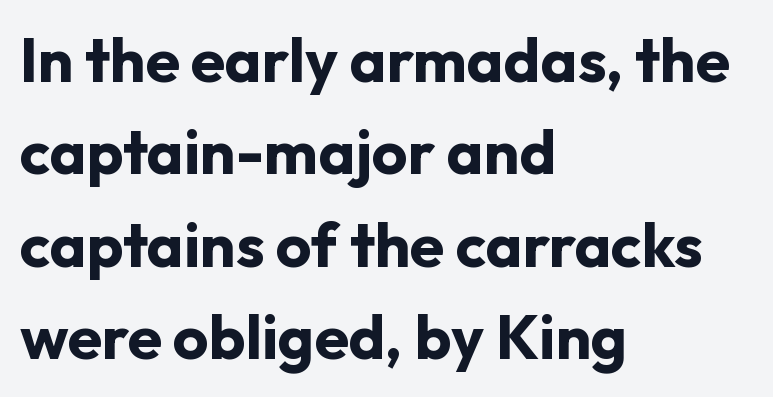
Posture: straight, roman, zero tilt. To sum up the face: it is a sans, with no serifs. Proportional: the letters do not fall into vertical columns. Line starts are locked; line ends wander.
